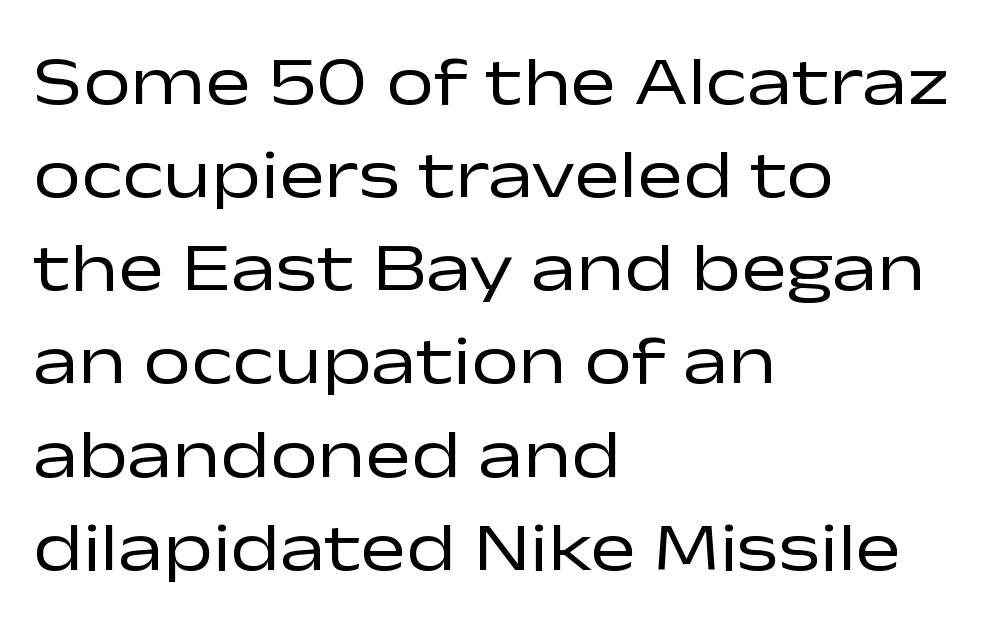
Q: Is the text bold? A: No.
Q: Is the text italic (slanted)? A: No, it is upright.
Q: Is the typeface a serif or a sans-serif typeface? A: Sans-serif.
Q: Is the text underlined? A: No.
Q: How is the paragraph aligned? A: Left-aligned.
Q: Is the spacing between letters normal or unusually wide? A: Normal.
Q: Is the spacing between lines tight, normal or loose? A: Normal.
Q: Width (condensed, normal, or wide)? A: Wide.
Q: Stroke contrast? A: Low.
Q: x-height? A: Medium.
Q: Monospaced? A: No.
